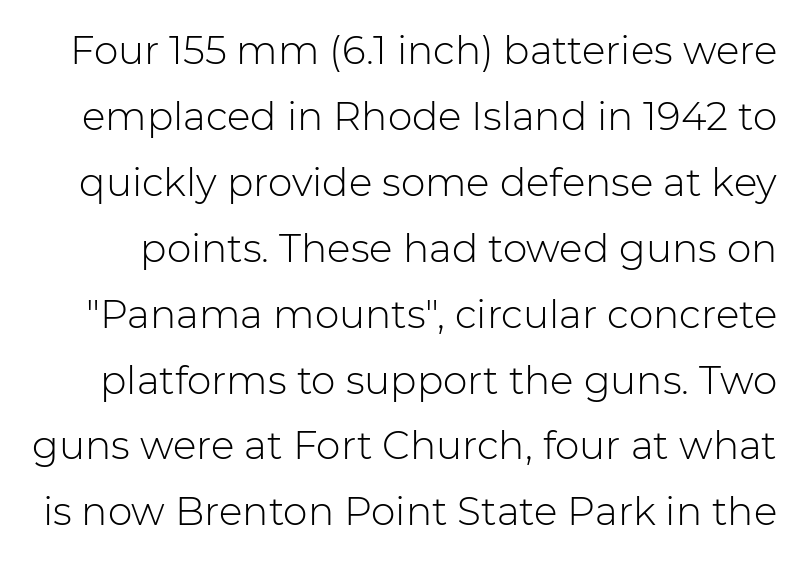
Quick note: not italic, upright. Do the characters align in a grid? No, the font is proportional. The baseline area is clear. Standard letterfit; no display-style spreading of the glyphs. Horizontal bands of white between lines are of average thickness. Ink coverage per letter is moderate at most.
